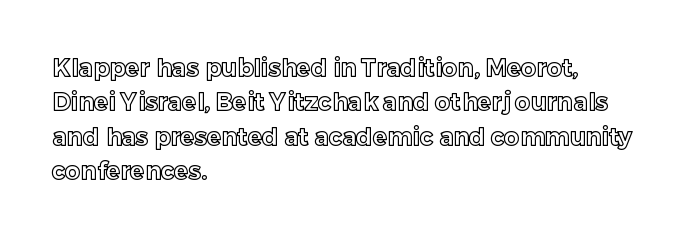
The rows are spaced the way most documents space them. Italic: no, the glyphs are upright roman. Reading down the block, your eye returns to a fixed left position each line. The words here are not underlined. Nothing unusual about the tracking: characters are spaced as the font intends.
